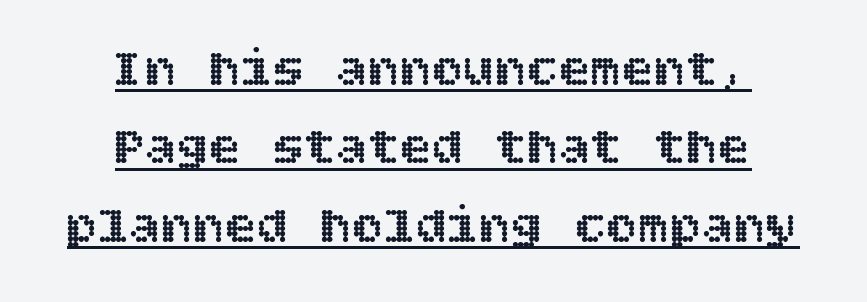
Q: Is the text italic (slanted)? A: No, it is upright.
Q: Is the text underlined? A: Yes.
Q: How is the paragraph aligned? A: Centered.
Q: Is the spacing between letters normal or unusually wide? A: Normal.
Q: Is the spacing between lines tight, normal or loose? A: Normal.
Q: Width (condensed, normal, or wide)? A: Normal.
Q: x-height? A: Large.
